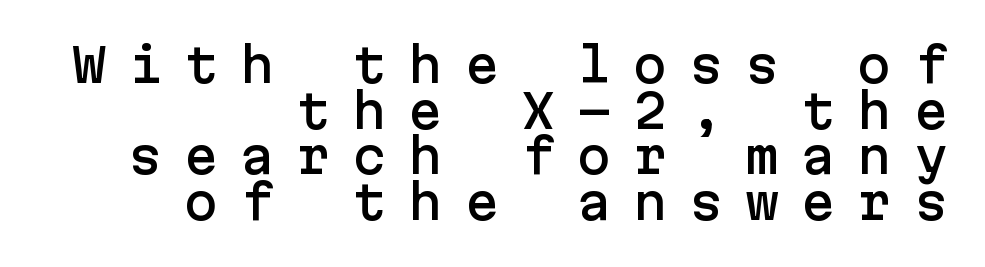
{"serif": "no", "italic": "no", "width": "normal", "stroke_contrast": "low", "x_height": "medium", "underline": "no", "align": "right", "line_spacing": "tight", "line_spacing_ratio": 0.99, "letter_spacing": "wide", "letter_spacing_em": 0.47, "glyph_px": 46}
